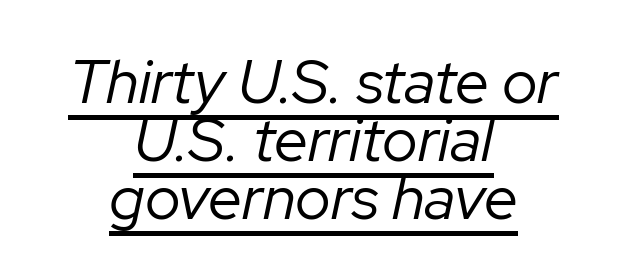
Q: Is the text bold? A: No.
Q: Is the text italic (slanted)? A: Yes, it leans right by about 12 degrees.
Q: Is the text underlined? A: Yes.
Q: How is the paragraph aligned? A: Centered.
Q: Is the spacing between letters normal or unusually wide? A: Normal.
Q: Is the spacing between lines tight, normal or loose? A: Tight.
Q: Width (condensed, normal, or wide)? A: Normal.
Q: Stroke contrast? A: Low.
Q: x-height? A: Medium.
Q: Monospaced? A: No.
